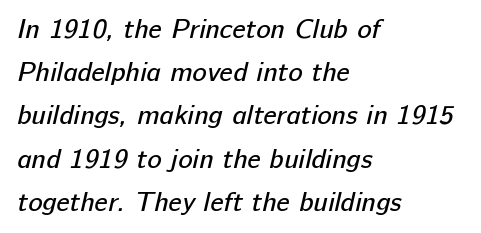
Q: Is the text bold? A: No.
Q: Is the text underlined? A: No.
Q: How is the paragraph aligned? A: Left-aligned.
Q: Is the spacing between letters normal or unusually wide? A: Normal.
Q: Is the spacing between lines tight, normal or loose? A: Normal.
